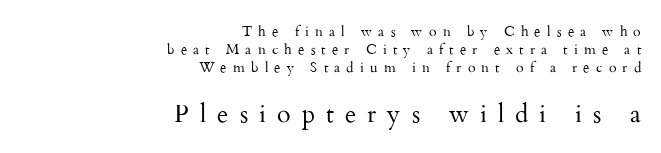
Q: Is the text bold? A: No.
Q: Is the text italic (slanted)? A: No, it is upright.
Q: Is the text underlined? A: No.
Q: How is the paragraph aligned? A: Right-aligned.
Q: Is the spacing between letters normal or unusually wide? A: Unusually wide.
Q: Is the spacing between lines tight, normal or loose? A: Normal.
Q: Which block of text is set in a larger size, the first (top) or the second (bottom)? A: The second (bottom) one.
